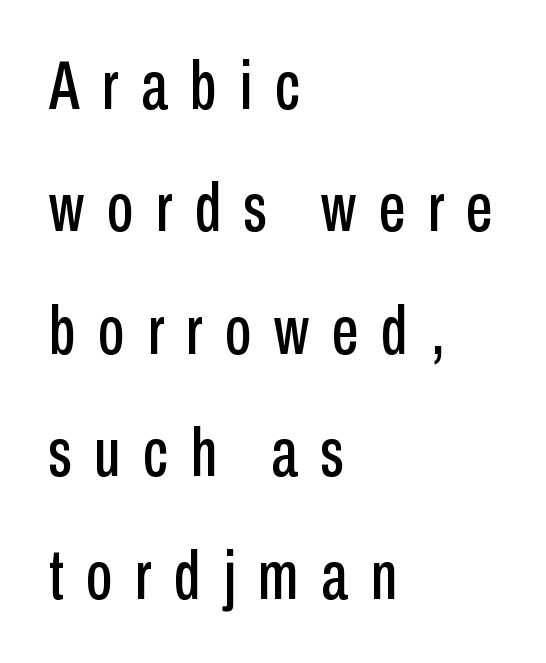
The image shows 68 px condensed sans-serif type, upright; set left-aligned, line spacing 1.8x, unusually wide letter spacing (+0.33 em), not underlined; low stroke contrast and a medium x-height.
